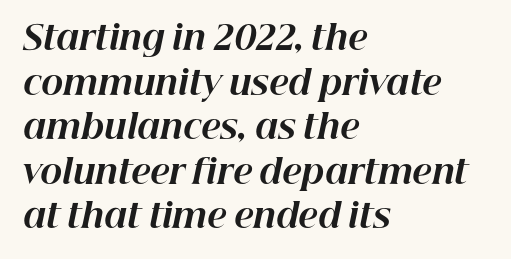
Q: Is the text bold? A: Yes.
Q: Is the text italic (slanted)? A: Yes, it leans right by about 12 degrees.
Q: Is the text underlined? A: No.
Q: How is the paragraph aligned? A: Left-aligned.
Q: Is the spacing between letters normal or unusually wide? A: Normal.
Q: Is the spacing between lines tight, normal or loose? A: Normal.
Q: Width (condensed, normal, or wide)? A: Normal.
Q: Stroke contrast? A: High.
Q: x-height? A: Medium.
Q: Monospaced? A: No.
